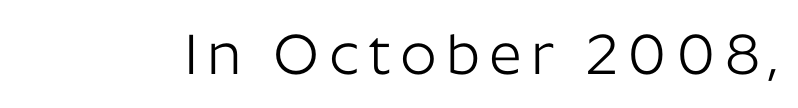
Q: Is the text bold? A: No.
Q: Is the text italic (slanted)? A: No, it is upright.
Q: Is the typeface a serif or a sans-serif typeface? A: Sans-serif.
Q: Is the text underlined? A: No.
Q: Width (condensed, normal, or wide)? A: Normal.
Q: Stroke contrast? A: Low.
Q: x-height? A: Medium.
Q: Monospaced? A: No.
